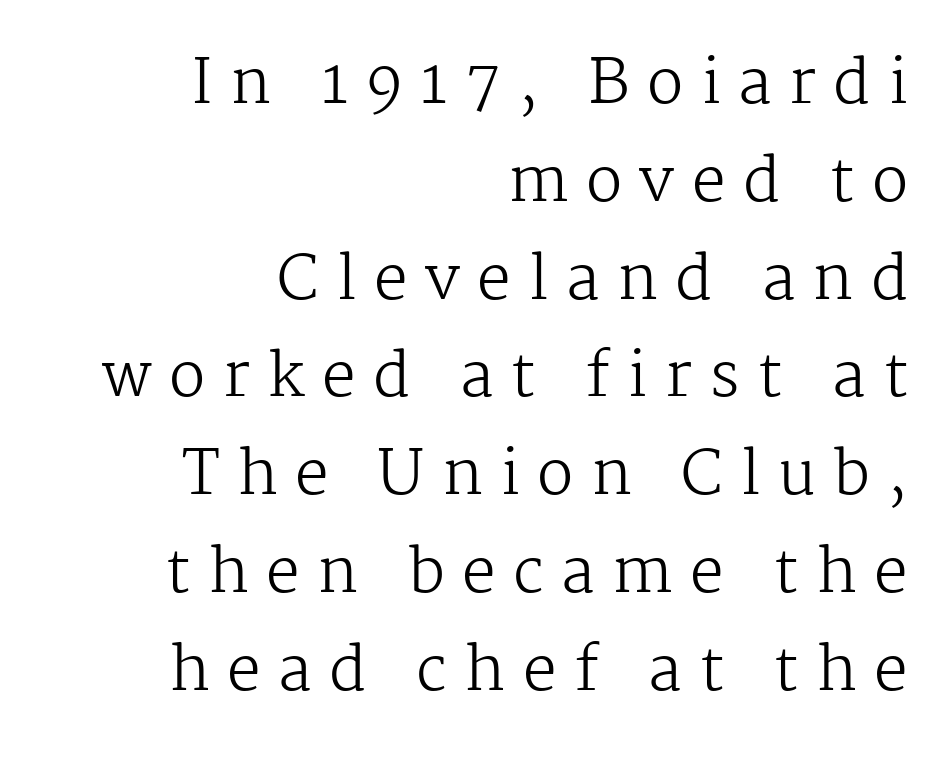
Type style note: has serifs. It's the straight-up-and-down kind of type. A typesetter would call this proportional, since set widths differ per character. The string is rendered with underlining switched off. Does extra space separate the letters? Yes, quite a lot of it.
